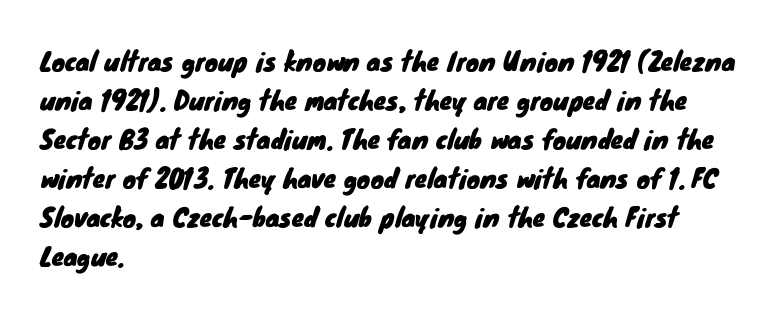
Nothing unusual about the tracking: characters are spaced as the font intends. The leading is moderate, giving the passage an even texture. Letters rest on an invisible, unmarked baseline. Leftover space on each line is placed entirely after the last word.
